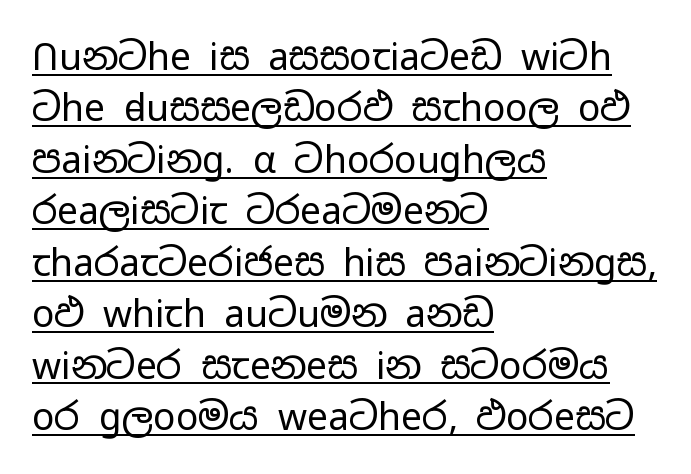
The axis of the letterforms is exactly vertical. The typesetting does not lean heavy: it is not bold. Decoration check: the copy is underlined. This sample has the flowing, uneven cadence of proportional lettering. In terms of letterform style, serifs are entirely absent.
